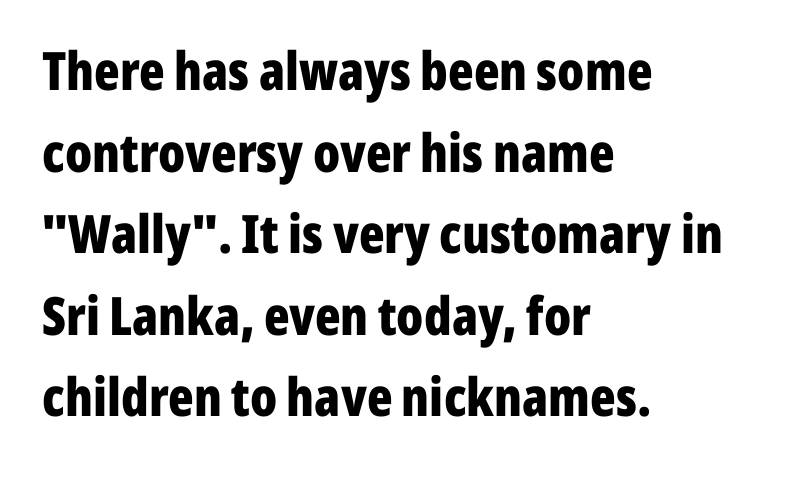
{"serif": "no", "italic": "no", "bold": "yes", "weight": "bold", "width": "condensed", "stroke_contrast": "low", "x_height": "medium", "monospaced": "no", "underline": "no", "align": "left", "line_spacing": "normal", "line_spacing_ratio": 1.54, "letter_spacing": "normal", "letter_spacing_em": 0.0, "glyph_px": 53}
